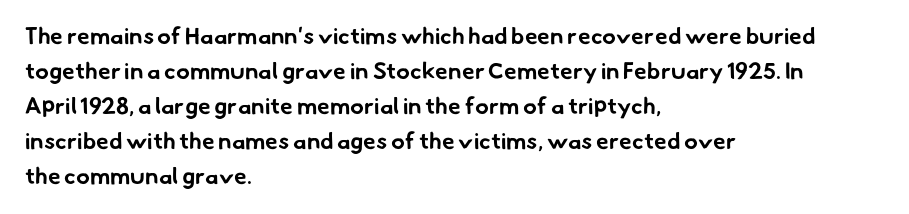
The image shows 23 px bold type; set left-aligned, normal line spacing (1.52x), normal letter spacing, not underlined.
